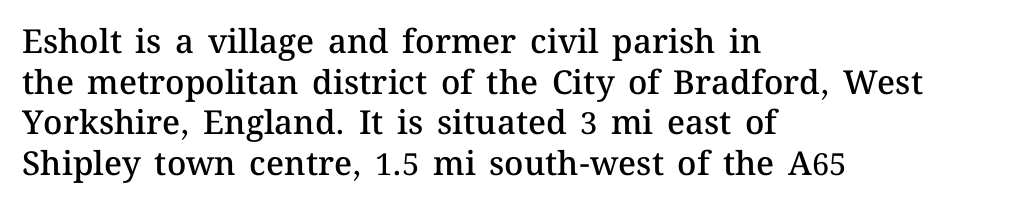
A somewhat darkened texture: the type is semibold rather than bold. Each row of text sits above clean, open space. These lines stack with their left ends in a neat column. The letters advance in unequal steps, a hallmark of proportional type.
